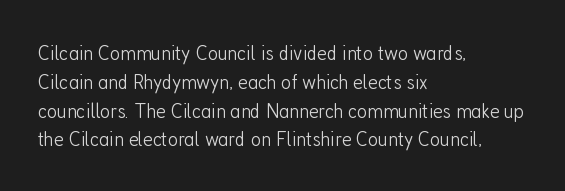
No extra ink here — the face is not bold. The ragged edge is on the right, which tells us the setting is flush left. Decoration check: the copy has no underline. Between one letter and the next there's only the usual sliver of space. No italicization has been applied; the sample stays upright. Successive baselines arrive at the customary interval.
